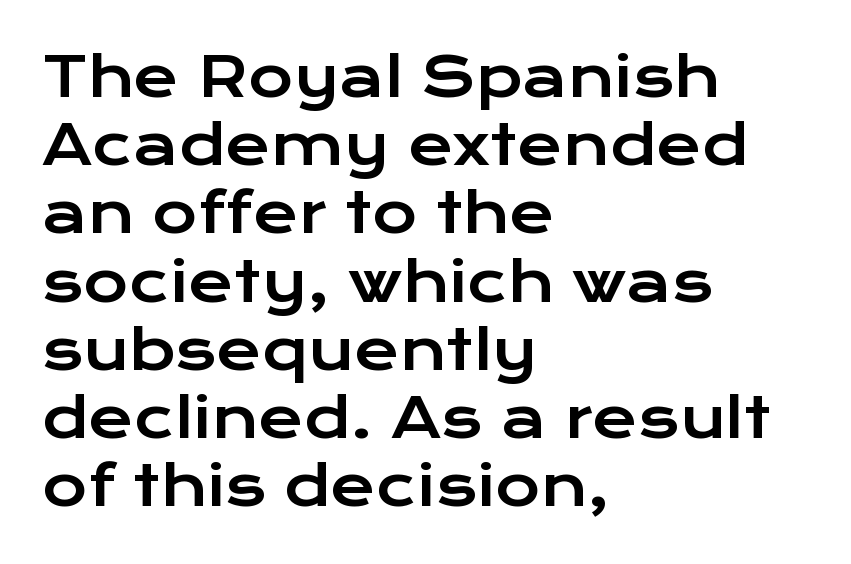
The characters display no serif detailing; their extremities are plain. Here the designer chose a conventional face with non-uniform glyph widths. Unlike italic type, these characters show no tilt at all. Unmarked baselines from the first word to the last.
